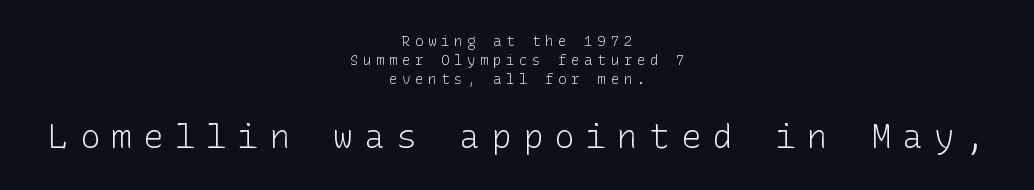
The lines in this sample share a center point and differ in where they start and stop. A light-to-regular cut is what we see here. Tracking value appears strongly positive — letters spread wide. Descender tails drop into unmarked territory.
